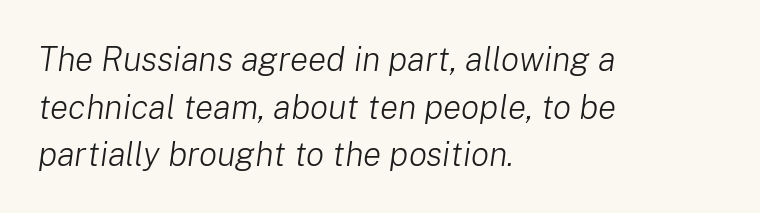
The image shows 34 px light type, italic (leaning right); set left-aligned, normal line spacing (1.4x), normal letter spacing, not underlined; low stroke contrast and a medium x-height.
